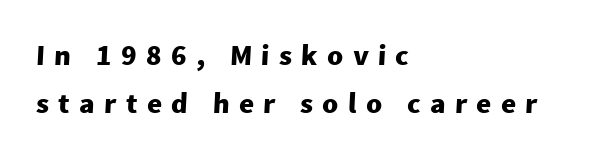
The image shows 29 px heavy sans-serif type; set left-aligned, normal line spacing (1.65x), unusually wide letter spacing (+0.32 em), not underlined; low stroke contrast and a medium x-height.
